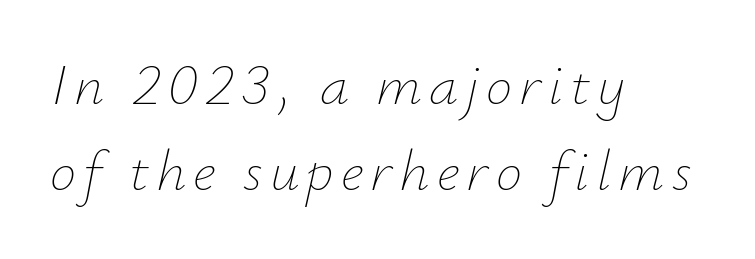
The image shows 59 px thin type, italic (leaning right); set left-aligned, normal line spacing (1.46x), not underlined; low stroke contrast and a small x-height.
